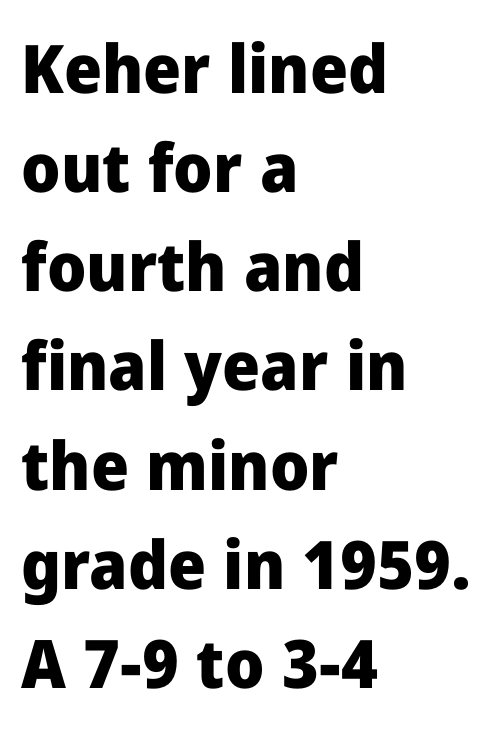
The image shows 67 px heavy sans-serif type, upright; set left-aligned, normal line spacing (1.48x), normal letter spacing, not underlined; low stroke contrast and a medium x-height.
